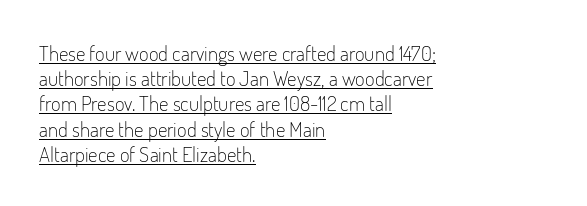
Q: Is the text bold? A: No.
Q: Is the text italic (slanted)? A: No, it is upright.
Q: Is the text underlined? A: Yes.
Q: How is the paragraph aligned? A: Left-aligned.
Q: Is the spacing between letters normal or unusually wide? A: Normal.
